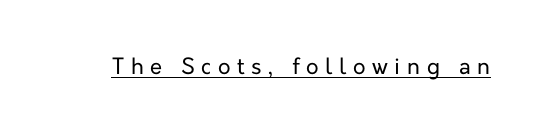
It's the straight-up-and-down kind of type. You could only call the tracking loose — the letters float apart. Weight: regular or lighter. Does a line run under the words? Yes, clearly.
